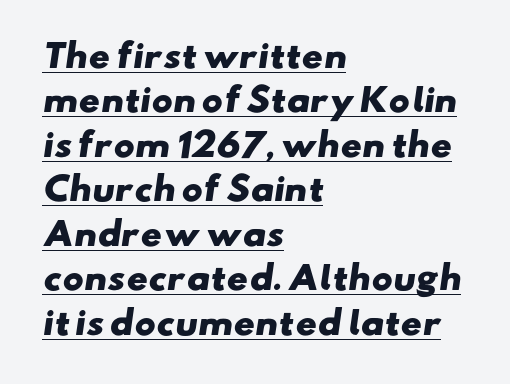
{"serif": "no", "bold": "yes", "weight": "heavy", "width": "wide", "stroke_contrast": "low", "x_height": "small", "monospaced": "no", "underline": "yes", "align": "left", "line_spacing": "normal", "line_spacing_ratio": 1.39, "letter_spacing": "normal", "letter_spacing_em": 0.0, "glyph_px": 32}
